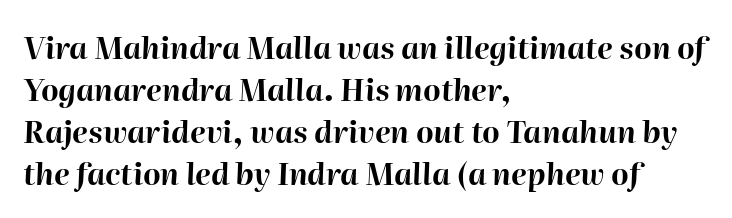
Q: Is the text bold? A: Yes.
Q: Is the text italic (slanted)? A: Yes, it leans right by about 2 degrees.
Q: Is the text underlined? A: No.
Q: How is the paragraph aligned? A: Left-aligned.
Q: Is the spacing between letters normal or unusually wide? A: Normal.
Q: Is the spacing between lines tight, normal or loose? A: Normal.
Q: Width (condensed, normal, or wide)? A: Normal.
Q: Stroke contrast? A: High.
Q: x-height? A: Medium.
Q: Monospaced? A: No.
